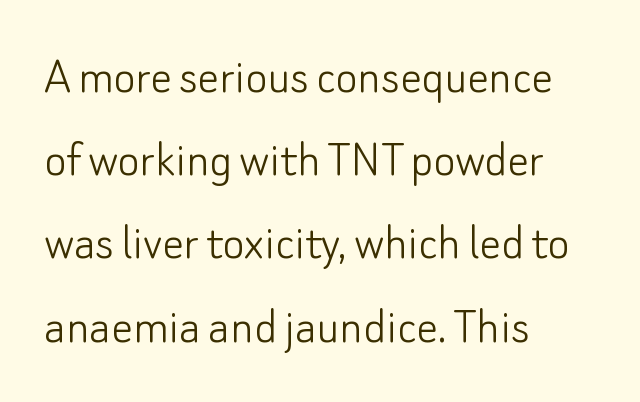
The image shows 53 px light sans-serif type, upright; set left-aligned, normal line spacing (1.57x), normal letter spacing, not underlined; low stroke contrast and a small x-height.
